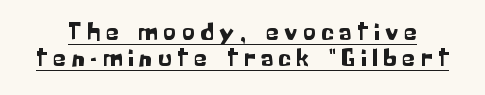
Q: Is the text italic (slanted)? A: No, it is upright.
Q: Is the text underlined? A: Yes.
Q: Is the spacing between letters normal or unusually wide? A: Unusually wide.
Q: Is the spacing between lines tight, normal or loose? A: Tight.
